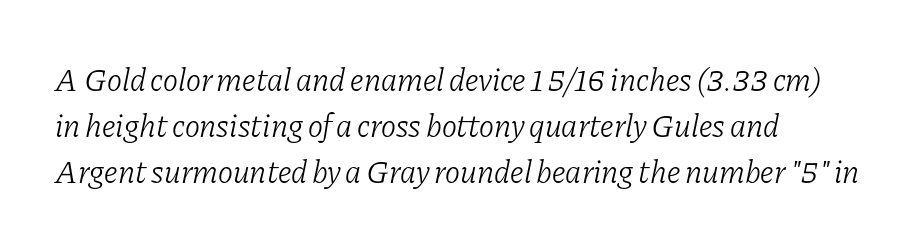
Does the lettering tilt? It does — this is italic. Summary of weight: not heavy and not bold. The passage shown is not underscored anywhere. What kind of face is this? One with serifs.
